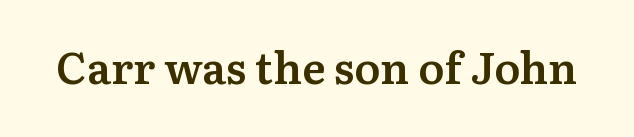
Q: Is the text bold? A: Semi-bold.
Q: Is the text italic (slanted)? A: No, it is upright.
Q: Is the typeface a serif or a sans-serif typeface? A: Serif.
Q: Is the text underlined? A: No.
Q: Is the spacing between letters normal or unusually wide? A: Normal.
Q: Width (condensed, normal, or wide)? A: Normal.
Q: Stroke contrast? A: Medium.
Q: x-height? A: Medium.
Q: Monospaced? A: No.
